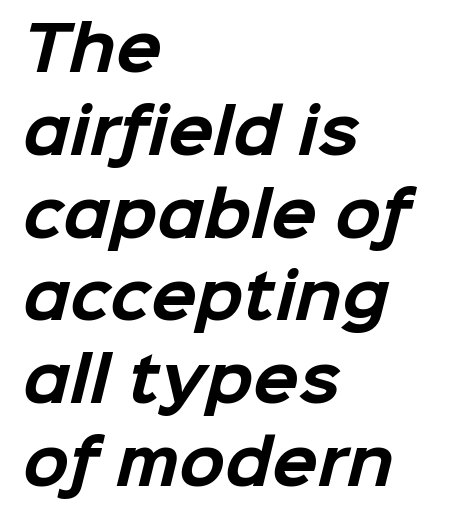
{"serif": "no", "bold": "yes", "weight": "bold", "width": "normal", "stroke_contrast": "low", "x_height": "medium", "monospaced": "no", "underline": "no", "align": "left", "line_spacing": "normal", "line_spacing_ratio": 1.38, "letter_spacing": "normal", "letter_spacing_em": 0.0, "glyph_px": 60}
